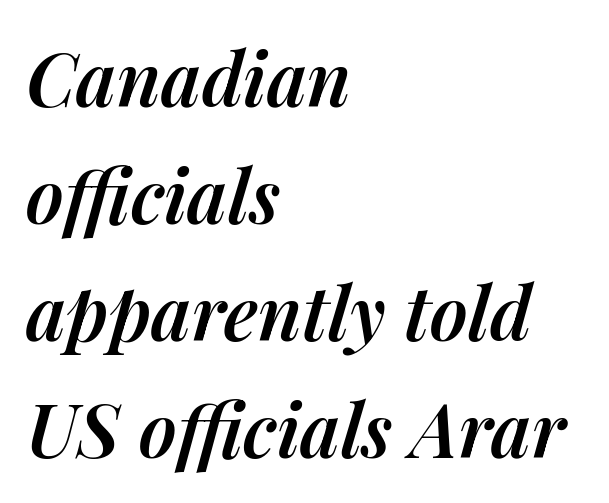
Varying glyph widths throughout — classic text-font behaviour. The face used here has a pronounced slope to its letters. Glance below the letters and you will spot only blank space. The passage is arranged the way most books set body copy — flush left.
